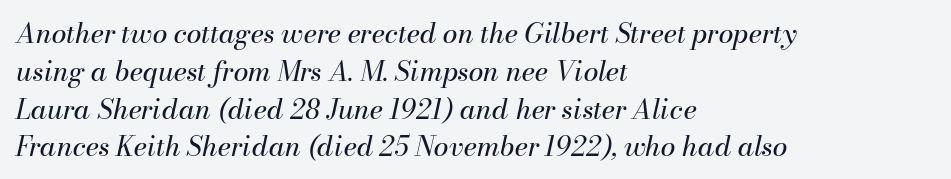
Observe the ordinary spacing: letters are neighbours, not strangers. The gap between lines stays unmarked. Slanted lettering throughout. The paragraph has a hard left edge and a soft right edge. Students, observe: this is what conventionally led text looks like.
